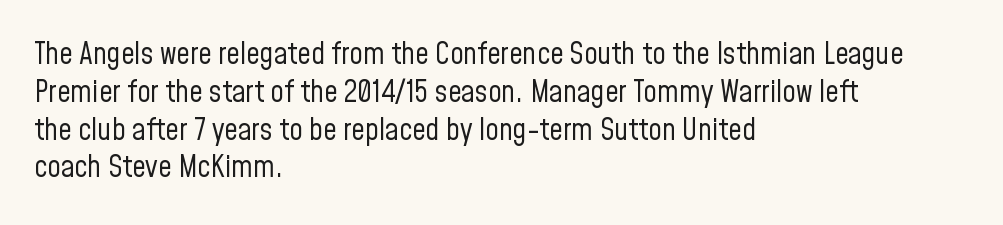
The image shows 30 px regular-weight, condensed sans-serif type, upright; set left-aligned, normal line spacing (1.26x), normal letter spacing, not underlined; low stroke contrast and a medium x-height.
